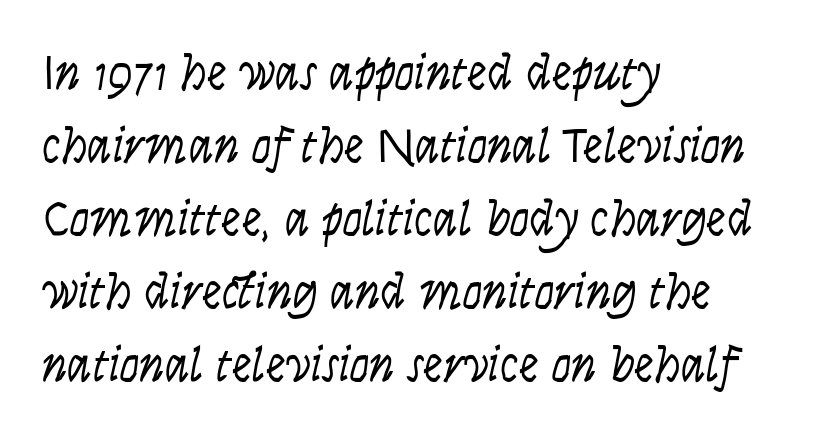
Heaviness? Minimal to ordinary, like unemphasized prose. Style check: oblique. The setting favours the left margin, as ordinary paragraphs usually do. Between one letter and the next there's only the usual sliver of space.
